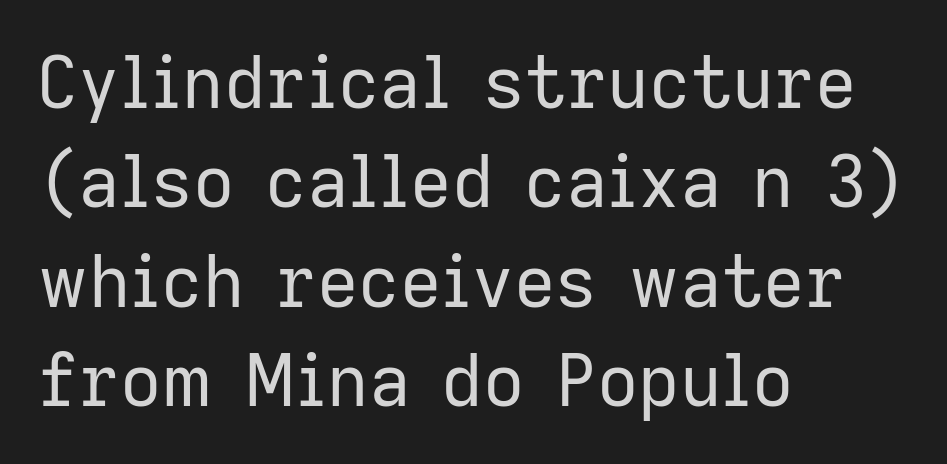
Q: Is the text bold? A: No.
Q: Is the text italic (slanted)? A: No, it is upright.
Q: Is the typeface a serif or a sans-serif typeface? A: Sans-serif.
Q: Is the text underlined? A: No.
Q: How is the paragraph aligned? A: Left-aligned.
Q: Is the spacing between letters normal or unusually wide? A: Normal.
Q: Is the spacing between lines tight, normal or loose? A: Normal.
Q: Width (condensed, normal, or wide)? A: Normal.
Q: Stroke contrast? A: Low.
Q: x-height? A: Medium.
Q: Monospaced? A: No.
